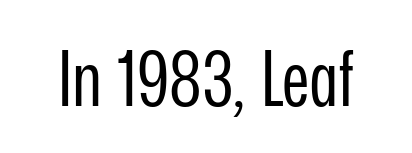
Unlike a traditional serif, this face leaves its strokes unadorned. Varying glyph widths throughout — classic text-font behaviour. Inter-character spacing is left at the font's built-in metrics. The weight would be labelled regular, book, light, or lighter still.
